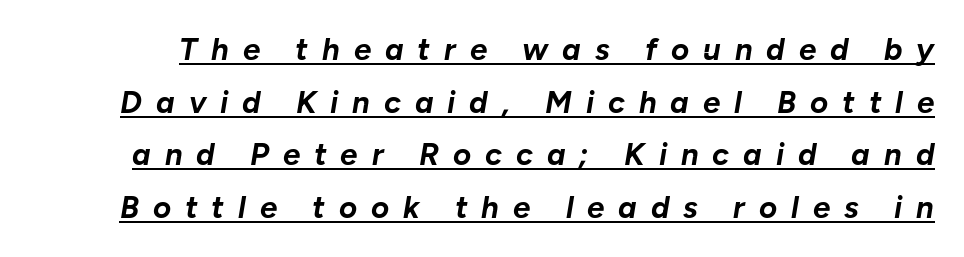
The image shows 31 px bold type, italic (leaning right); set normal line spacing (1.7x), unusually wide letter spacing (+0.45 em), underlined; low stroke contrast and a medium x-height.
